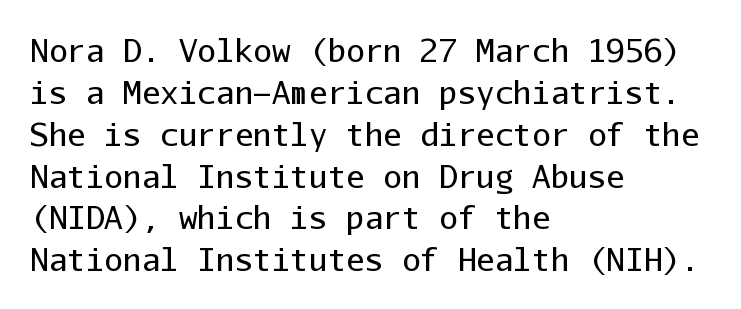
Evenly set lines give the paragraph a standard silhouette. This sample has the even, mechanical cadence of fixed-width lettering. Compared with a centered layout, this one pins lines to the left instead. The area under the type is left untouched. Every stem runs plumb, perpendicular to the baseline.
